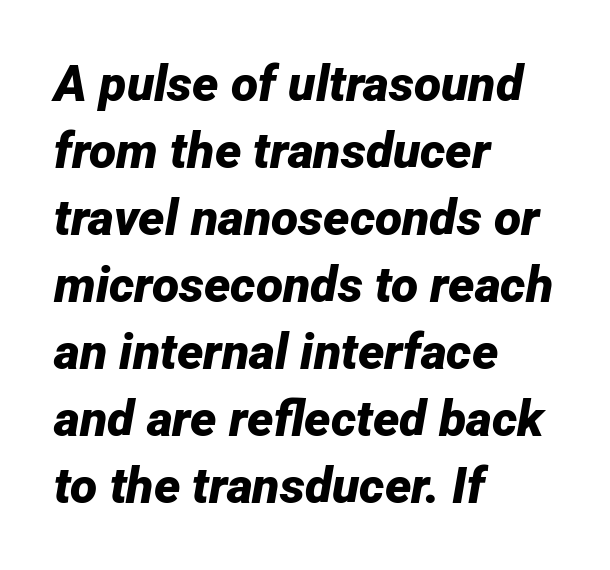
Q: Is the text bold? A: Yes.
Q: Is the text italic (slanted)? A: Yes, it leans right by about 12 degrees.
Q: Is the text underlined? A: No.
Q: How is the paragraph aligned? A: Left-aligned.
Q: Is the spacing between letters normal or unusually wide? A: Normal.
Q: Is the spacing between lines tight, normal or loose? A: Normal.
Q: Width (condensed, normal, or wide)? A: Normal.
Q: Stroke contrast? A: Low.
Q: x-height? A: Medium.
Q: Monospaced? A: No.
